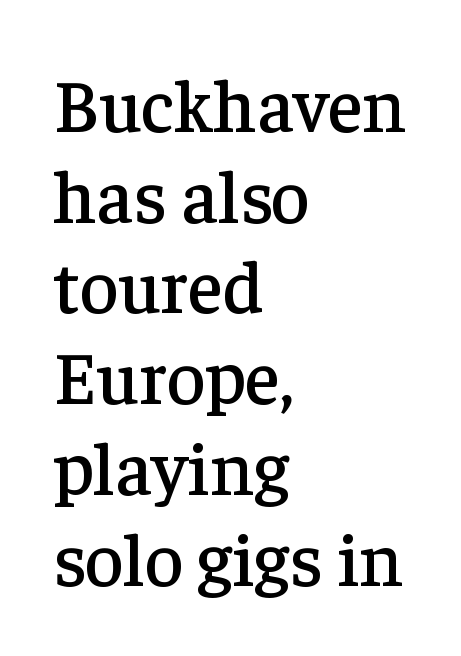
Think of a printed novel: that variable character pitch is what you see here. The paragraph has a hard left edge and a soft right edge. Look at the bottom of the vertical strokes: they flare into serifs here. This is the regular roman posture of the typeface. Any mark beneath the type? The region is blank.
